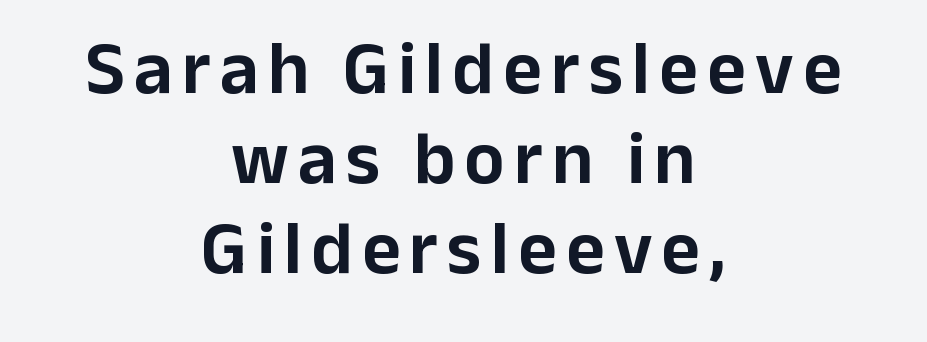
The image shows 75 px sans-serif type, upright; set centered, line spacing 1.2x, not underlined; low stroke contrast and a medium x-height.
